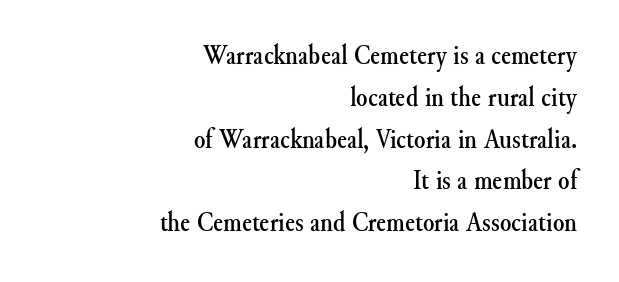
Q: Is the text italic (slanted)? A: No, it is upright.
Q: Is the typeface a serif or a sans-serif typeface? A: Serif.
Q: Is the text underlined? A: No.
Q: How is the paragraph aligned? A: Right-aligned.
Q: Is the spacing between letters normal or unusually wide? A: Normal.
Q: Is the spacing between lines tight, normal or loose? A: Normal.
Q: Width (condensed, normal, or wide)? A: Normal.
Q: Stroke contrast? A: Medium.
Q: x-height? A: Small.
Q: Monospaced? A: No.
